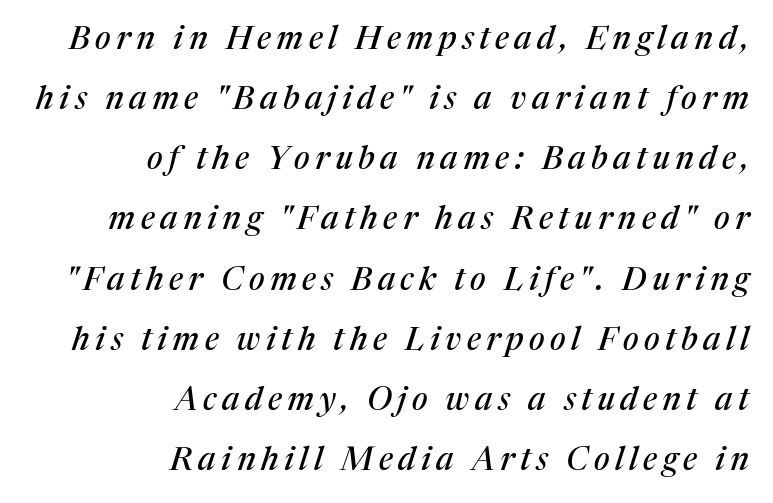
{"serif": "yes", "italic": "yes", "lean": "right", "slant_degrees": 17, "width": "normal", "stroke_contrast": "medium", "x_height": "medium", "monospaced": "no", "underline": "no", "align": "right", "line_spacing_ratio": 1.88, "glyph_px": 32}
